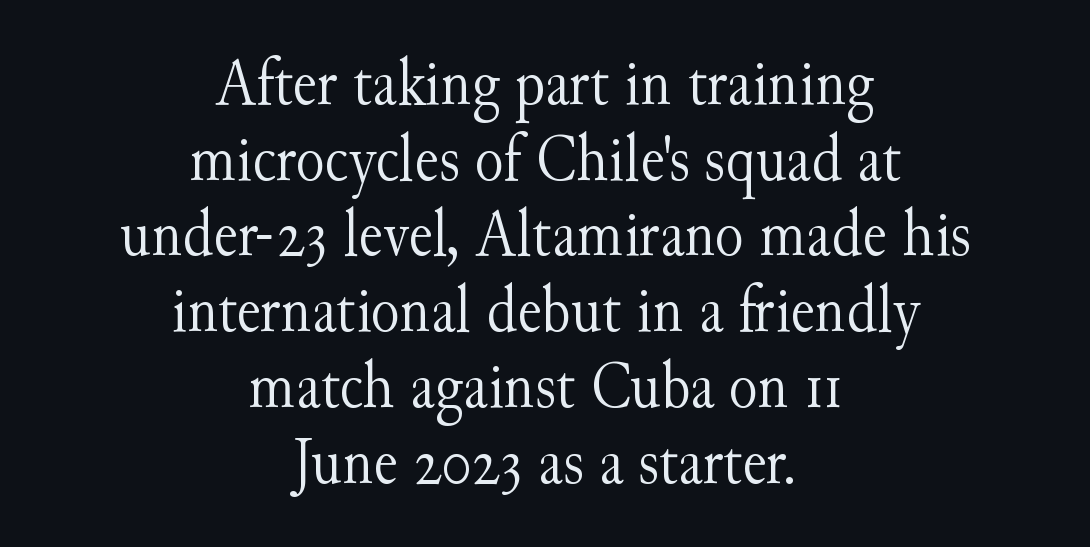
The image shows 67 px light serif type, upright; set centered, tight line spacing (1.13x), normal letter spacing, not underlined; medium stroke contrast and a small x-height.
